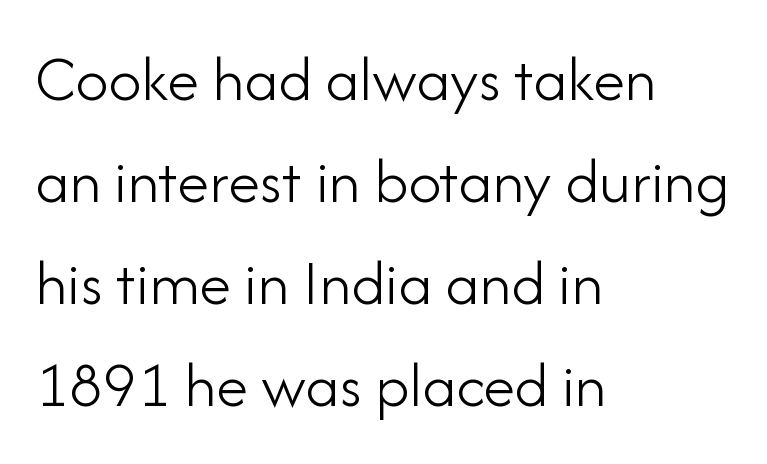
{"serif": "no", "italic": "no", "bold": "no", "weight": "light", "width": "normal", "stroke_contrast": "low", "x_height": "small", "monospaced": "no", "underline": "no", "align": "left", "line_spacing": "normal", "line_spacing_ratio": 1.57, "letter_spacing": "normal", "letter_spacing_em": 0.0, "glyph_px": 65}
